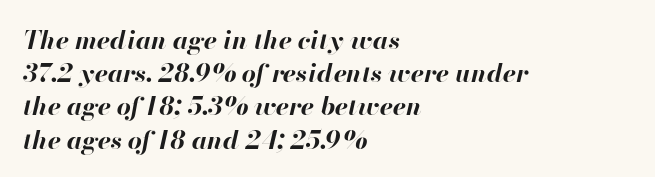
There's an unmistakable incline to the writing here. Pretty heavy lettering here — definitely bold. Honestly, there is no underline to notice here at all. Quick note: interline space is typical. The face used here is rendered with its standard letterfit. These lines stack with their left ends in a neat column.
